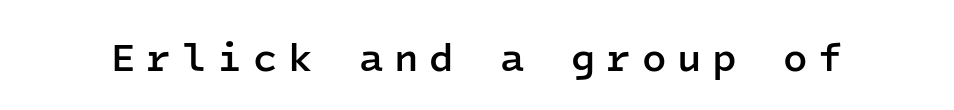
The image shows 40 px semibold sans-serif type, upright, monospaced; set unusually wide letter spacing (+0.27 em), not underlined; low stroke contrast and a medium x-height.
